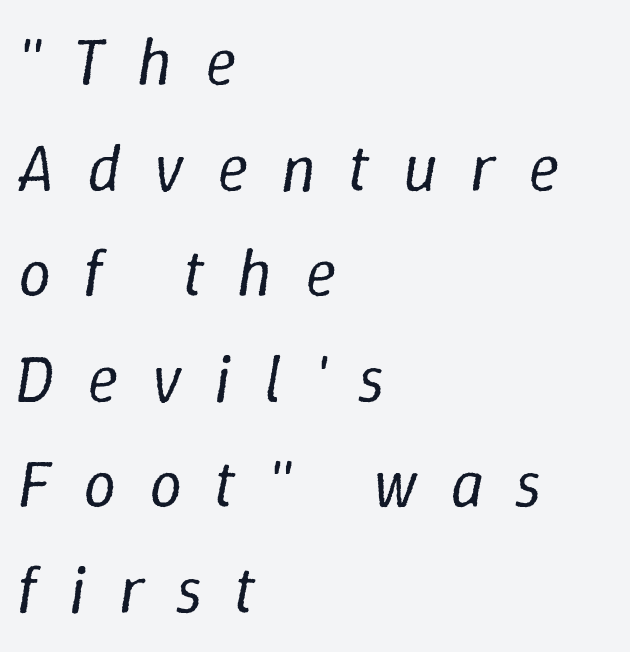
The space directly below the letters is spotless. Looking at the ascenders, they clearly lean. A light-to-regular cut is what we see here. Loose tracking; the words dissolve into strings of separated letters.
